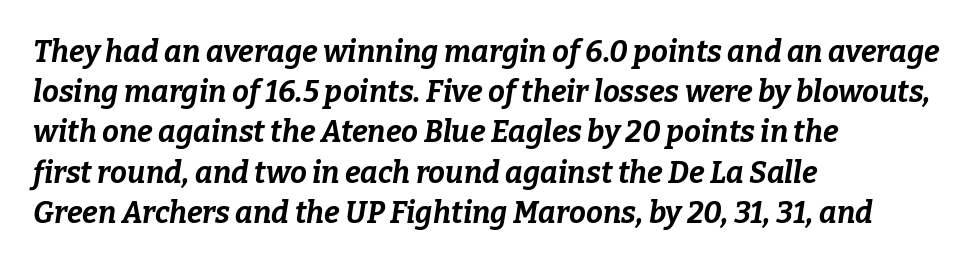
The image shows 30 px bold type, italic (leaning right); set left-aligned, normal line spacing (1.34x), normal letter spacing, not underlined; low stroke contrast and a medium x-height.
